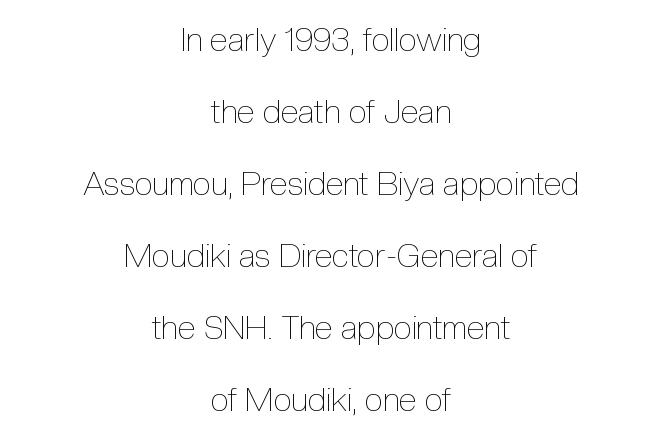
Q: Is the text bold? A: No.
Q: Is the text italic (slanted)? A: No, it is upright.
Q: Is the text underlined? A: No.
Q: How is the paragraph aligned? A: Centered.
Q: Is the spacing between letters normal or unusually wide? A: Normal.
Q: Is the spacing between lines tight, normal or loose? A: Loose.
Q: Width (condensed, normal, or wide)? A: Condensed.
Q: x-height? A: Medium.
Q: Monospaced? A: No.
